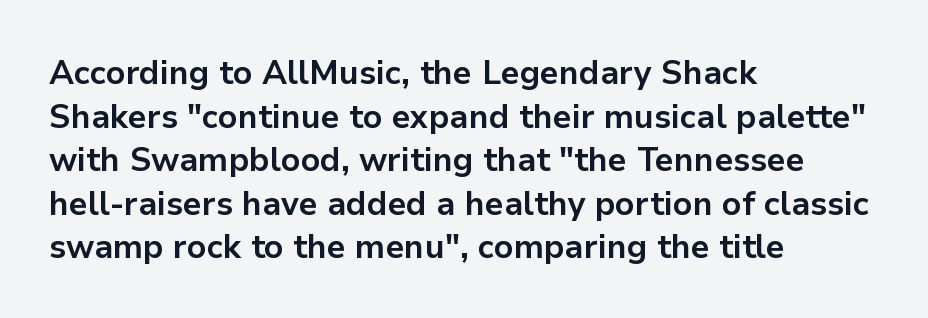
{"serif": "no", "italic": "no", "bold": "yes", "weight": "bold", "width": "normal", "stroke_contrast": "low", "x_height": "medium", "monospaced": "no", "underline": "no", "align": "left", "line_spacing": "normal", "line_spacing_ratio": 1.32, "letter_spacing": "normal", "letter_spacing_em": 0.0, "glyph_px": 33}
